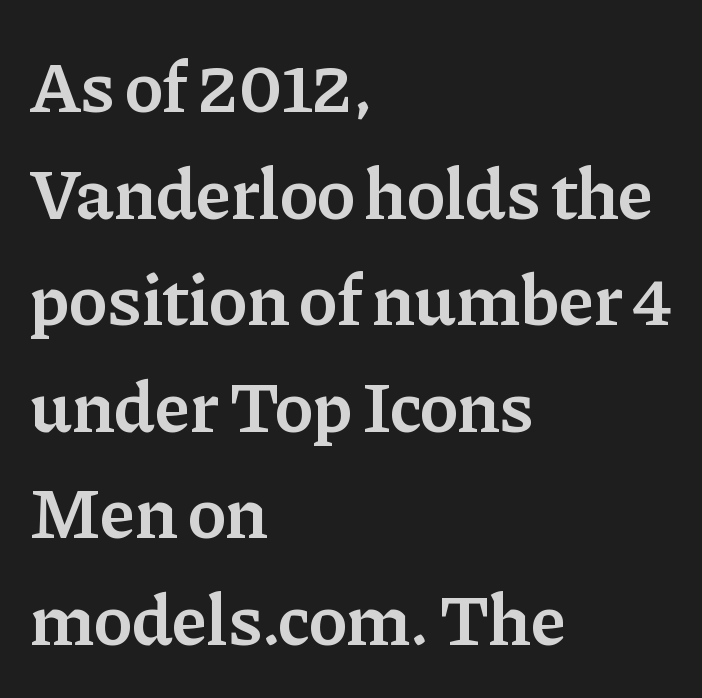
The area under the type is left untouched. The rendering anchors every line to the left-hand side. The horizontal fit of the characters is conventional and even. Spacing verdict: proportional, widths tailored to each character. The vertical gap from one line to the next is medium.
